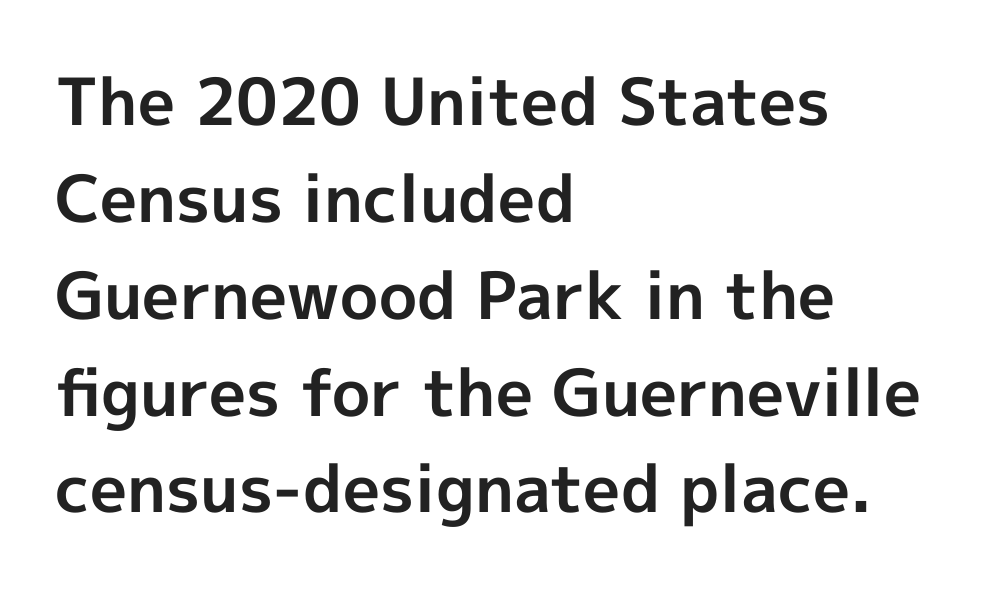
These lines are rendered in a variable-pitch font. These lines were composed using upright roman letters. The characters display no serif detailing; their extremities are plain. The strokes are fattened all the way to bold.
